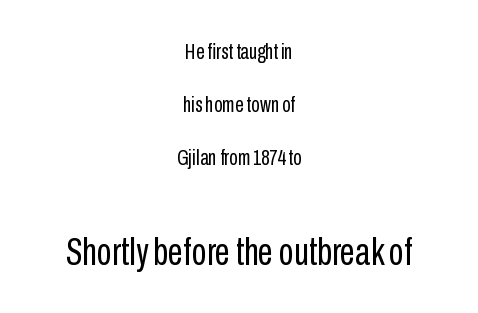
{"serif": "no", "italic": "no", "bold": "no", "weight": "regular", "width": "condensed", "stroke_contrast": "low", "x_height": "medium", "monospaced": "no", "underline": "no", "align": "center", "line_spacing": "loose", "line_spacing_ratio": 2.42, "letter_spacing": "normal", "letter_spacing_em": 0.0, "larger_block": "second", "size_ratio": 1.77, "glyph_px": 39}
